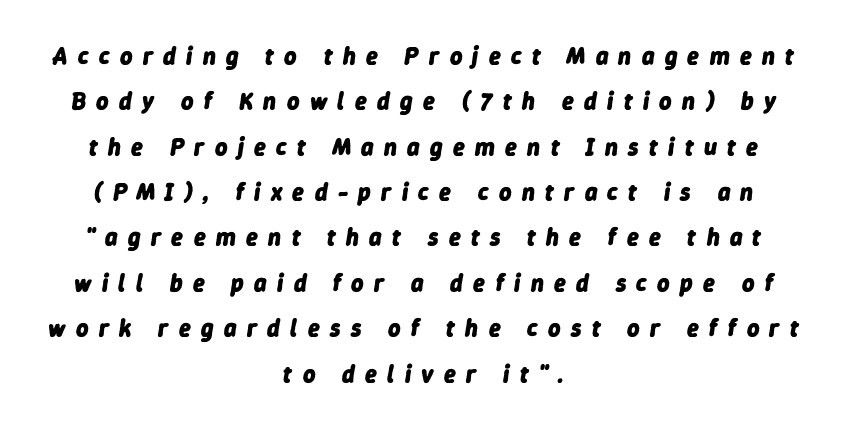
Q: Is the text bold? A: Yes.
Q: Is the text italic (slanted)? A: Yes, it leans right by about 9 degrees.
Q: Is the text underlined? A: No.
Q: How is the paragraph aligned? A: Centered.
Q: Is the spacing between letters normal or unusually wide? A: Unusually wide.
